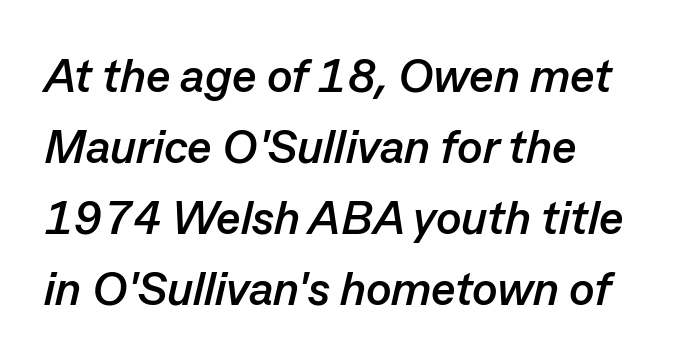
{"italic": "yes", "lean": "right", "slant_degrees": 13, "bold": "yes", "weight": "semibold", "width": "normal", "stroke_contrast": "low", "x_height": "medium", "monospaced": "no", "underline": "no", "align": "left", "line_spacing": "normal", "line_spacing_ratio": 1.51, "letter_spacing": "normal", "letter_spacing_em": 0.0, "glyph_px": 47}
